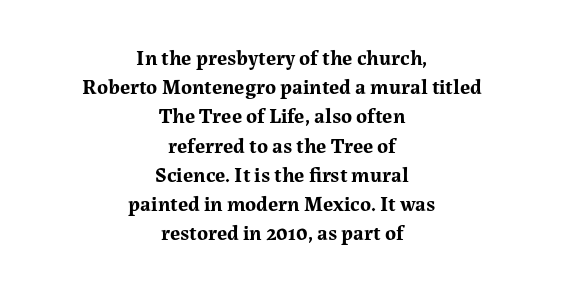
{"italic": "no", "bold": "yes", "underline": "no", "align": "center", "line_spacing": "normal", "line_spacing_ratio": 1.39, "letter_spacing": "normal", "letter_spacing_em": 0.0, "glyph_px": 21}
